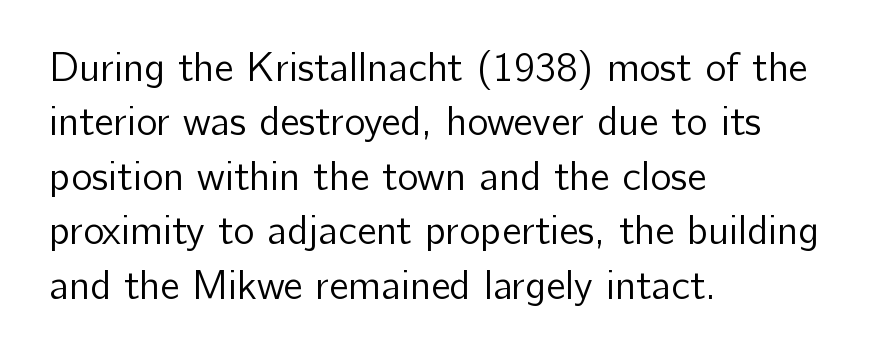
Q: Is the text bold? A: No.
Q: Is the text italic (slanted)? A: No, it is upright.
Q: Is the typeface a serif or a sans-serif typeface? A: Sans-serif.
Q: Is the text underlined? A: No.
Q: How is the paragraph aligned? A: Left-aligned.
Q: Is the spacing between letters normal or unusually wide? A: Normal.
Q: Is the spacing between lines tight, normal or loose? A: Normal.
Q: Width (condensed, normal, or wide)? A: Normal.
Q: Stroke contrast? A: Low.
Q: x-height? A: Medium.
Q: Monospaced? A: No.
